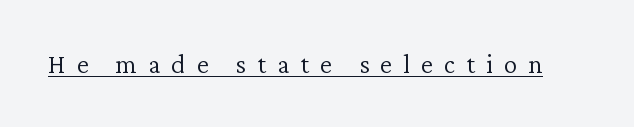
The words here are underlined. The cut favours lightness, reaching ordinary text weight at its darkest. Style check: upright. Each word looks stretched out because of the extra space between its letters.
